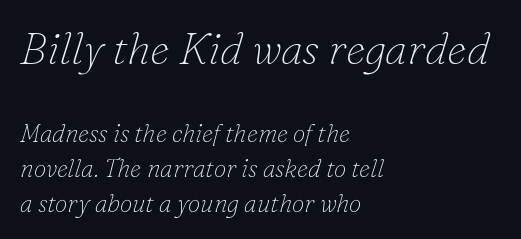
The image shows 44 px thin serif type, italic (leaning right); set left-aligned, normal line spacing (1.4x), normal letter spacing, not underlined; the first (top) block is 1.76x larger; low stroke contrast and a small x-height.
